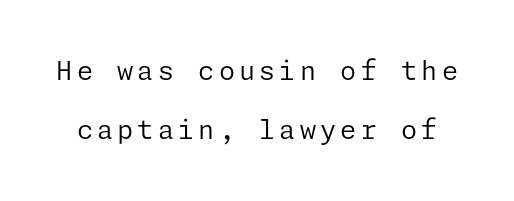
The type sits square on the baseline with zero lean. Anything drawn beneath the words? Only blank space. The vertical gap from one line to the next is large. Think standard paragraph weight, or any step lighter than that.
